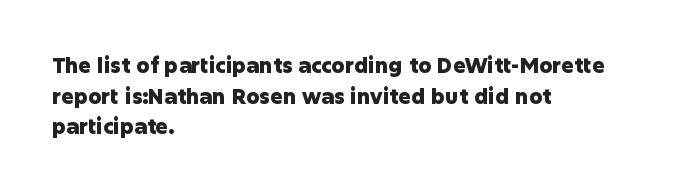
Glyph-to-glyph distance matches everyday printed text. If you drew a line through each stem, it would be perfectly vertical. Horizontal bands of white between lines are of average thickness. Type without underlining. The glyphs have the mass of a bold cut.
